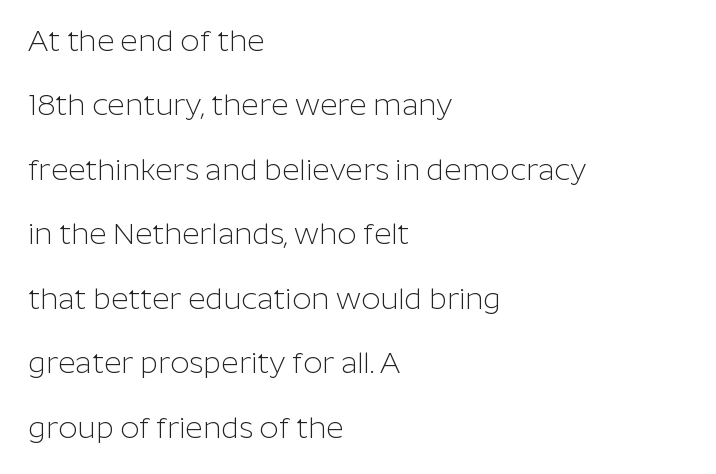
Q: Is the text bold? A: No.
Q: Is the text italic (slanted)? A: No, it is upright.
Q: Is the typeface a serif or a sans-serif typeface? A: Sans-serif.
Q: Is the text underlined? A: No.
Q: How is the paragraph aligned? A: Left-aligned.
Q: Is the spacing between letters normal or unusually wide? A: Normal.
Q: Is the spacing between lines tight, normal or loose? A: Loose.
Q: Width (condensed, normal, or wide)? A: Normal.
Q: Stroke contrast? A: Low.
Q: x-height? A: Medium.
Q: Monospaced? A: No.
